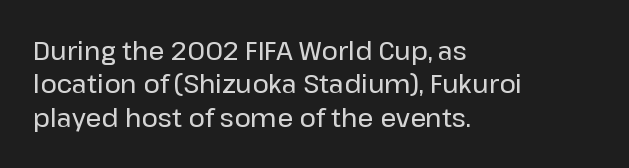
Q: Is the text italic (slanted)? A: No, it is upright.
Q: Is the text underlined? A: No.
Q: How is the paragraph aligned? A: Left-aligned.
Q: Is the spacing between letters normal or unusually wide? A: Normal.
Q: Is the spacing between lines tight, normal or loose? A: Normal.
